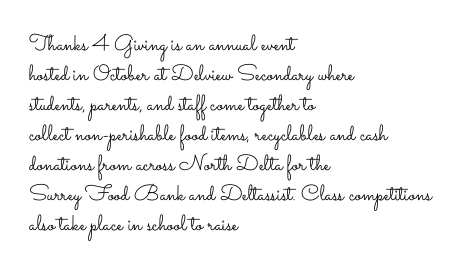
Reading down the column, the eye jumps a familiar distance to each next line. Left-aligned paragraph, ragged on the right. Check under the words: just untouched page.
